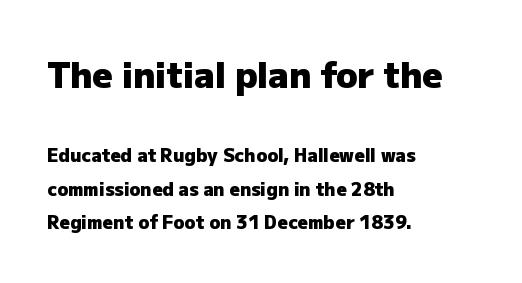
Q: Is the text bold? A: Yes.
Q: Is the text italic (slanted)? A: No, it is upright.
Q: Is the typeface a serif or a sans-serif typeface? A: Sans-serif.
Q: Is the text underlined? A: No.
Q: How is the paragraph aligned? A: Left-aligned.
Q: Is the spacing between letters normal or unusually wide? A: Normal.
Q: Which block of text is set in a larger size, the first (top) or the second (bottom)? A: The first (top) one.
Q: Width (condensed, normal, or wide)? A: Normal.
Q: Stroke contrast? A: Low.
Q: x-height? A: Medium.
Q: Monospaced? A: No.
